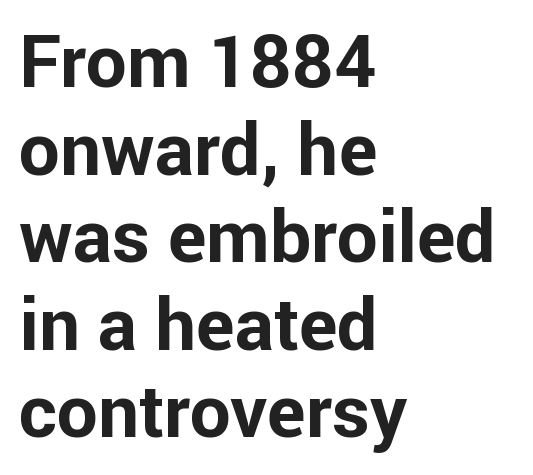
Q: Is the text bold? A: Yes.
Q: Is the text italic (slanted)? A: No, it is upright.
Q: Is the typeface a serif or a sans-serif typeface? A: Sans-serif.
Q: Is the text underlined? A: No.
Q: How is the paragraph aligned? A: Left-aligned.
Q: Is the spacing between letters normal or unusually wide? A: Normal.
Q: Width (condensed, normal, or wide)? A: Normal.
Q: Stroke contrast? A: Low.
Q: x-height? A: Medium.
Q: Monospaced? A: No.
